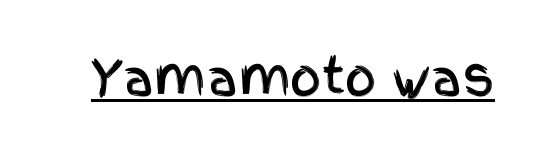
Q: Is the text italic (slanted)? A: No, it is upright.
Q: Is the typeface a serif or a sans-serif typeface? A: Sans-serif.
Q: Is the text underlined? A: Yes.
Q: Is the spacing between letters normal or unusually wide? A: Normal.
Q: Width (condensed, normal, or wide)? A: Condensed.
Q: x-height? A: Large.
Q: Monospaced? A: No.
